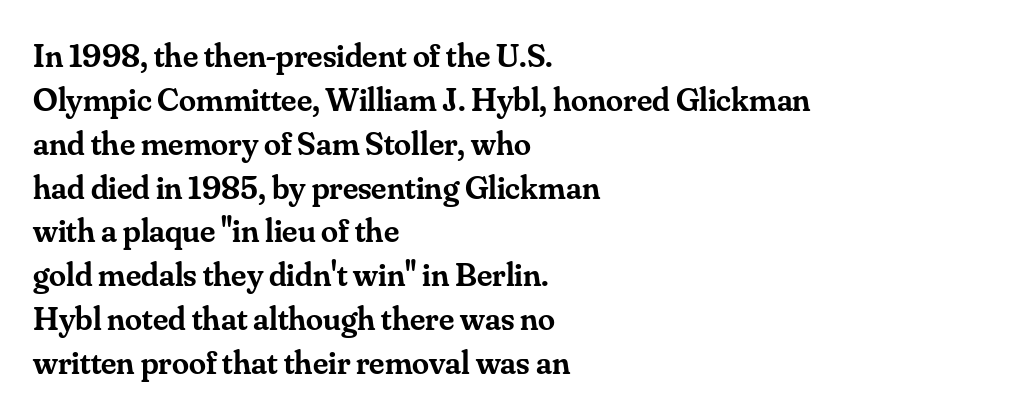
The image shows 34 px semibold serif type, upright; set left-aligned, normal line spacing (1.29x), normal letter spacing, not underlined; medium stroke contrast and a small x-height.
